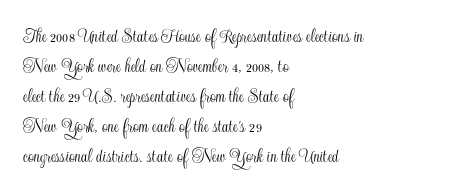
{"underline": "no", "align": "left", "line_spacing": "normal", "line_spacing_ratio": 1.43, "letter_spacing": "normal", "letter_spacing_em": 0.0, "glyph_px": 21}
